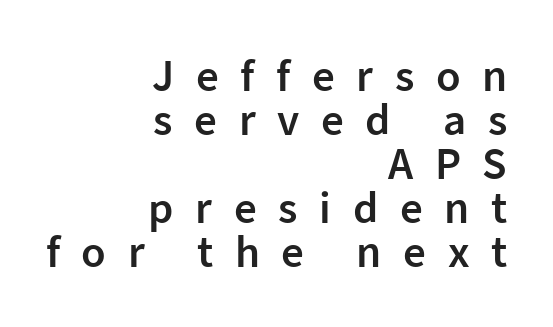
Decoration check: the copy has no underline. Notice how descenders almost collide with the ascenders below — that's tight leading. Serifs: no, the terminals of the letterforms are clean. Horizontal alignment here is rightward, an uncommon choice for prose. Is this a fixed-width face? No — the glyphs have proportional, varying widths. It's the straight-up-and-down kind of type.
